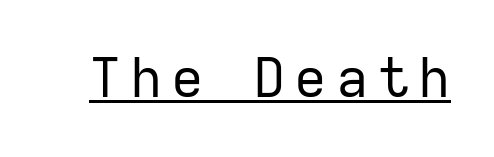
{"serif": "no", "italic": "no", "bold": "no", "weight": "regular", "width": "normal", "stroke_contrast": "low", "x_height": "medium", "monospaced": "yes", "underline": "yes", "glyph_px": 54}
